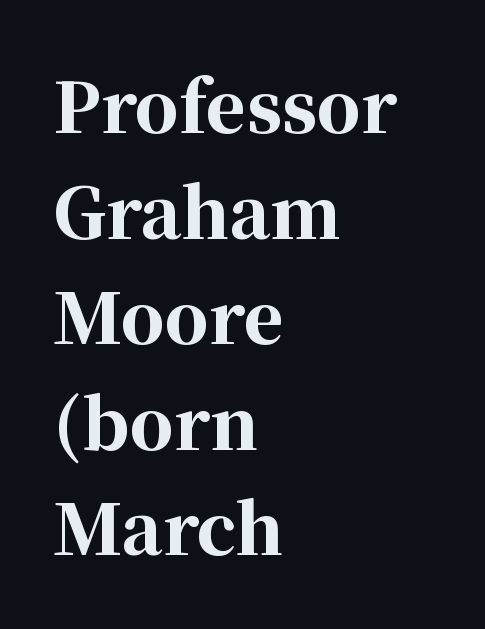
These lines keep a tight, regular rhythm from letter to letter. The block of text has a typical density, with ordinary space between rows. Every row of glyphs begins at an identical x-position on the left. As a designer I'd log this as weight 700, bold. The strip under each line holds only bare page.
